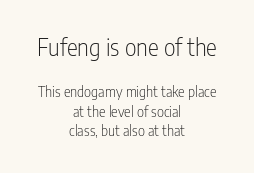
Q: Is the text bold? A: No.
Q: Is the text italic (slanted)? A: No, it is upright.
Q: Is the text underlined? A: No.
Q: How is the paragraph aligned? A: Centered.
Q: Is the spacing between letters normal or unusually wide? A: Normal.
Q: Is the spacing between lines tight, normal or loose? A: Normal.
Q: Which block of text is set in a larger size, the first (top) or the second (bottom)? A: The first (top) one.
